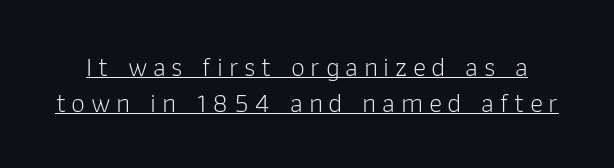
The image shows 28 px light sans-serif type, upright; set normal line spacing (1.27x), unusually wide letter spacing (+0.2 em), underlined; low stroke contrast and a medium x-height.
